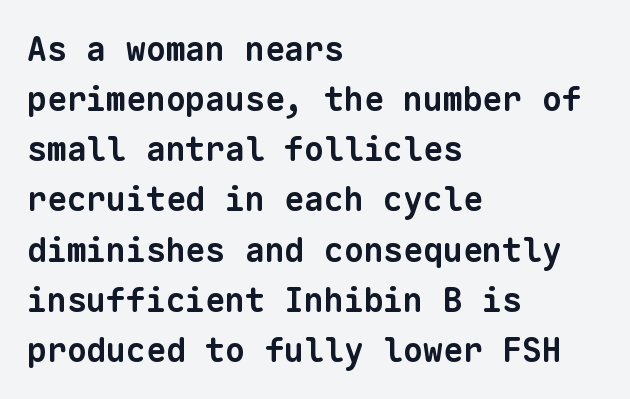
Q: Is the text bold? A: Yes.
Q: Is the typeface a serif or a sans-serif typeface? A: Sans-serif.
Q: Is the text underlined? A: No.
Q: How is the paragraph aligned? A: Left-aligned.
Q: Is the spacing between letters normal or unusually wide? A: Normal.
Q: Is the spacing between lines tight, normal or loose? A: Normal.
Q: Width (condensed, normal, or wide)? A: Normal.
Q: Stroke contrast? A: Low.
Q: x-height? A: Medium.
Q: Monospaced? A: Yes.
